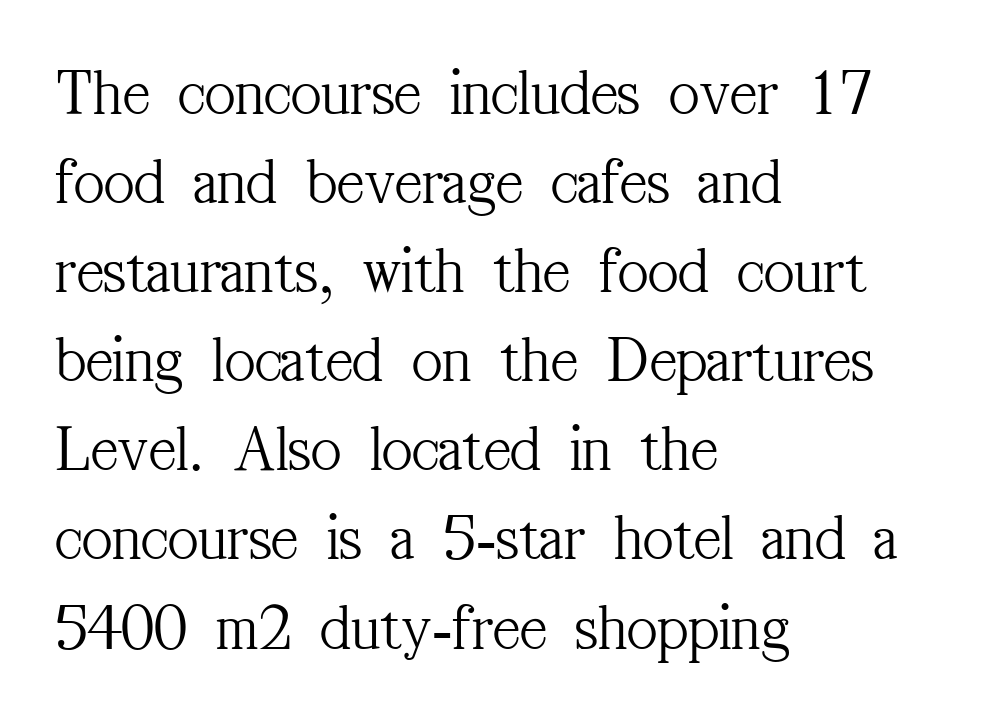
Q: Is the text bold? A: No.
Q: Is the text italic (slanted)? A: No, it is upright.
Q: Is the typeface a serif or a sans-serif typeface? A: Serif.
Q: Is the text underlined? A: No.
Q: How is the paragraph aligned? A: Left-aligned.
Q: Is the spacing between letters normal or unusually wide? A: Normal.
Q: Is the spacing between lines tight, normal or loose? A: Normal.
Q: Width (condensed, normal, or wide)? A: Condensed.
Q: Stroke contrast? A: Medium.
Q: x-height? A: Medium.
Q: Monospaced? A: No.
